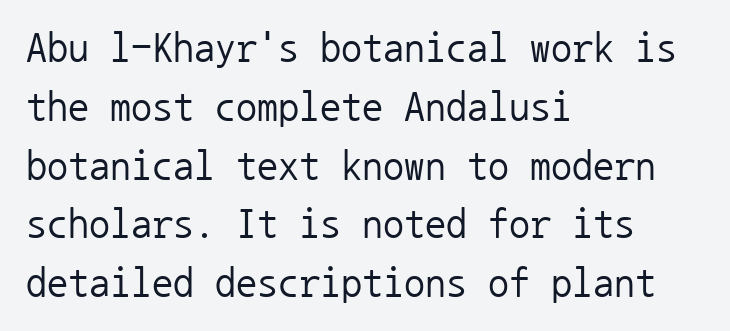
The image shows 42 px regular-weight sans-serif type, upright, monospaced; set left-aligned, normal line spacing (1.4x), normal letter spacing, not underlined; low stroke contrast and a medium x-height.
